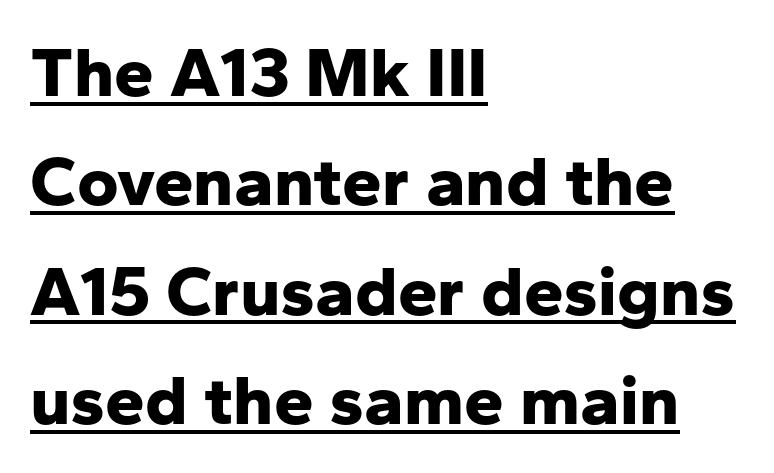
{"serif": "no", "italic": "no", "bold": "yes", "weight": "bold", "width": "normal", "stroke_contrast": "low", "x_height": "medium", "monospaced": "no", "underline": "yes", "align": "left", "line_spacing": "normal", "line_spacing_ratio": 1.54, "letter_spacing": "normal", "letter_spacing_em": 0.0, "glyph_px": 71}
